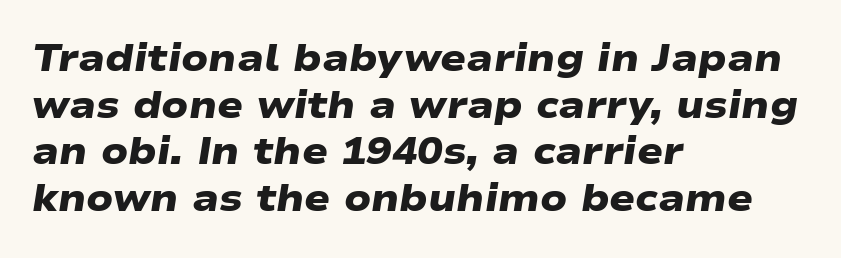
The image shows 38 px heavy, wide sans-serif type; set left-aligned, line spacing 1.23x, normal letter spacing, not underlined; low stroke contrast and a medium x-height.
